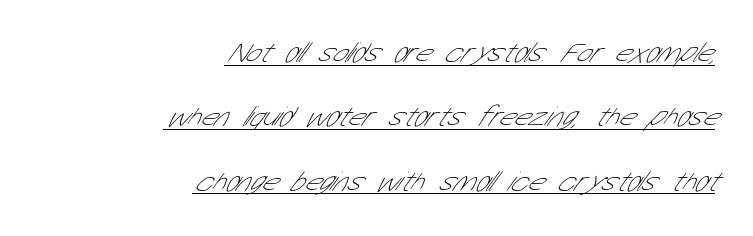
The image shows 28 px thin, condensed sans-serif type; set right-aligned, loose line spacing (2.3x), normal letter spacing, underlined; low stroke contrast and a medium x-height.
